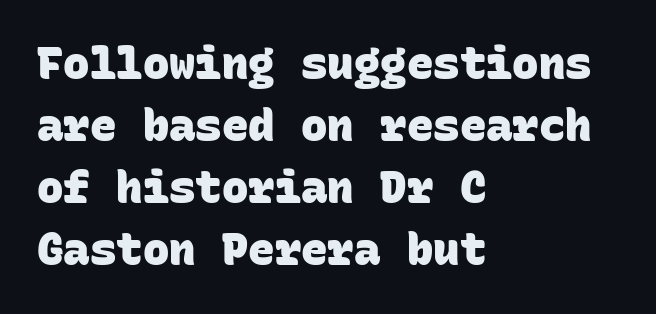
{"serif": "no", "bold": "yes", "weight": "heavy", "width": "normal", "stroke_contrast": "low", "x_height": "large", "monospaced": "yes", "underline": "no", "align": "left", "line_spacing": "normal", "line_spacing_ratio": 1.41, "letter_spacing": "normal", "letter_spacing_em": 0.0, "glyph_px": 44}
